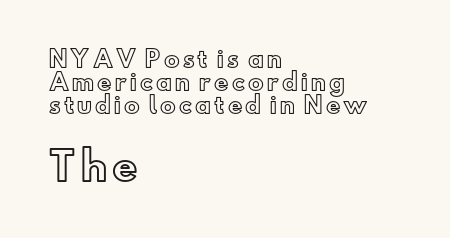
The ragged edge is on the right, which tells us the setting is flush left. Interline gaps are noticeably narrow in this sample. A student would notice the bottom passage is typeset larger than what precedes it. The strip under each line holds only bare page.
